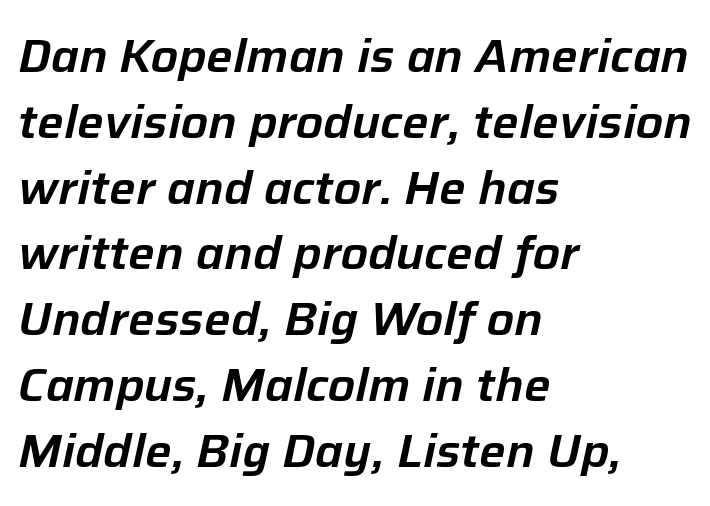
Q: Is the text italic (slanted)? A: Yes, it leans right by about 12 degrees.
Q: Is the text underlined? A: No.
Q: How is the paragraph aligned? A: Left-aligned.
Q: Is the spacing between letters normal or unusually wide? A: Normal.
Q: Is the spacing between lines tight, normal or loose? A: Normal.
Q: Width (condensed, normal, or wide)? A: Normal.
Q: Stroke contrast? A: Low.
Q: x-height? A: Medium.
Q: Monospaced? A: No.
